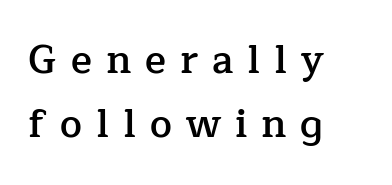
The image shows 39 px semibold serif type, upright; set left-aligned, normal line spacing (1.63x), unusually wide letter spacing (+0.36 em), not underlined; low stroke contrast and a medium x-height.
